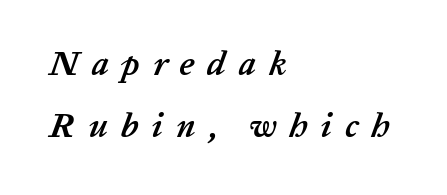
{"italic": "yes", "lean": "right", "slant_degrees": 20, "bold": "yes", "weight": "semibold", "width": "normal", "stroke_contrast": "low", "x_height": "medium", "monospaced": "no", "underline": "no", "align": "left", "line_spacing_ratio": 1.81, "letter_spacing": "wide", "letter_spacing_em": 0.38, "glyph_px": 34}
